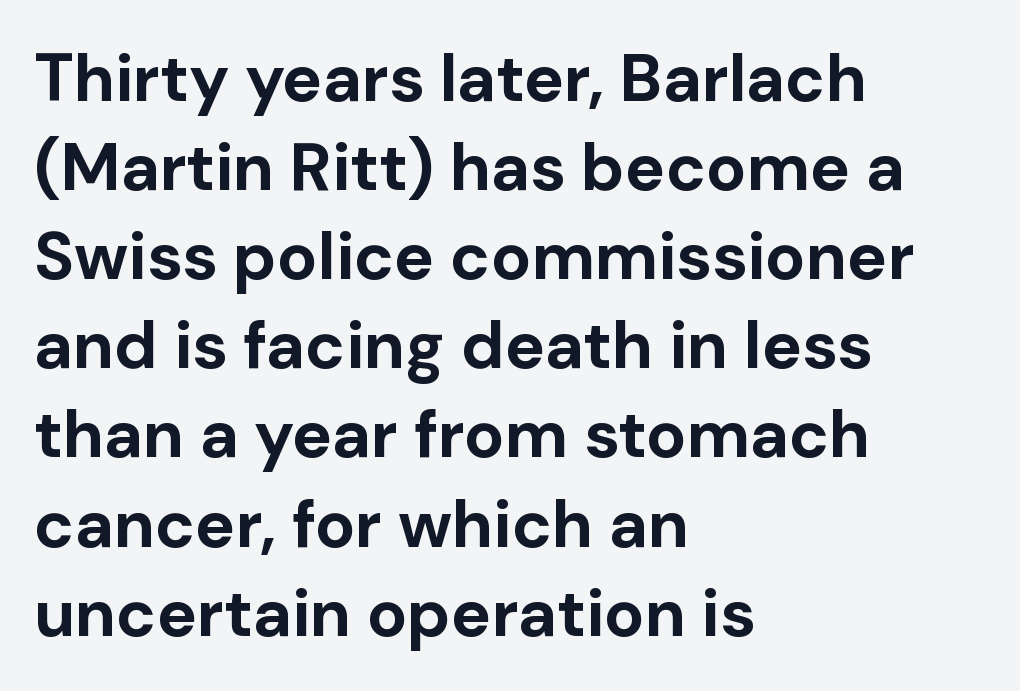
Q: Is the text bold? A: Yes.
Q: Is the text italic (slanted)? A: No, it is upright.
Q: Is the typeface a serif or a sans-serif typeface? A: Sans-serif.
Q: Is the text underlined? A: No.
Q: How is the paragraph aligned? A: Left-aligned.
Q: Is the spacing between letters normal or unusually wide? A: Normal.
Q: Is the spacing between lines tight, normal or loose? A: Normal.
Q: Width (condensed, normal, or wide)? A: Normal.
Q: Stroke contrast? A: Low.
Q: x-height? A: Medium.
Q: Monospaced? A: No.
